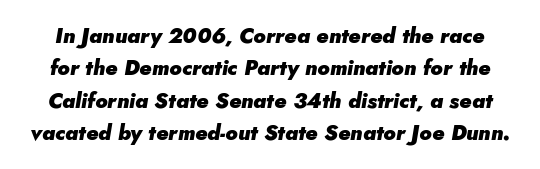
The image shows 21 px bold type, italic (leaning right); set normal line spacing (1.54x), normal letter spacing, not underlined.
